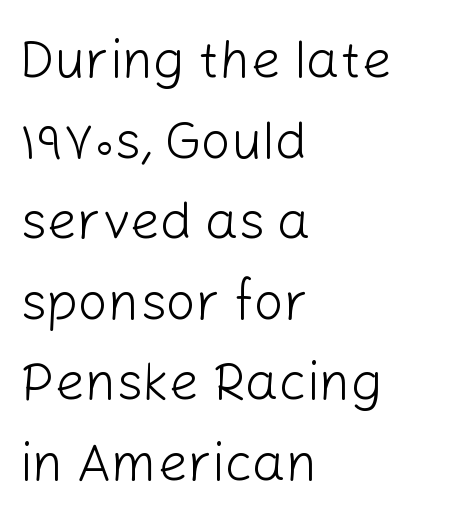
Q: Is the text bold? A: No.
Q: Is the text italic (slanted)? A: No, it is upright.
Q: Is the typeface a serif or a sans-serif typeface? A: Sans-serif.
Q: Is the text underlined? A: No.
Q: How is the paragraph aligned? A: Left-aligned.
Q: Is the spacing between letters normal or unusually wide? A: Normal.
Q: Is the spacing between lines tight, normal or loose? A: Normal.
Q: Width (condensed, normal, or wide)? A: Normal.
Q: Stroke contrast? A: Low.
Q: x-height? A: Medium.
Q: Monospaced? A: No.
